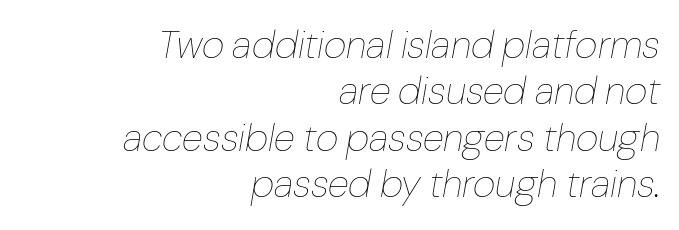
The zone under the glyphs is completely vacant. Words appear dense and cohesive because spacing is normal. The lines in this sample share a right terminus and differ only in where they begin. Stems here are at most as thick as an everyday book face. Notice how the stems are inclined rather than vertical — that's the hallmark of italics. This sample has the flowing, uneven cadence of proportional lettering.
